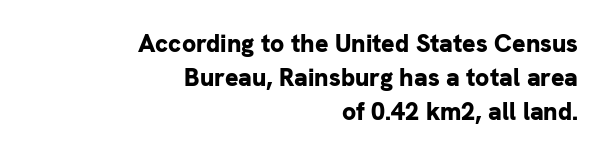
The image shows 25 px bold type, upright; set right-aligned, normal line spacing (1.37x), normal letter spacing, not underlined.
